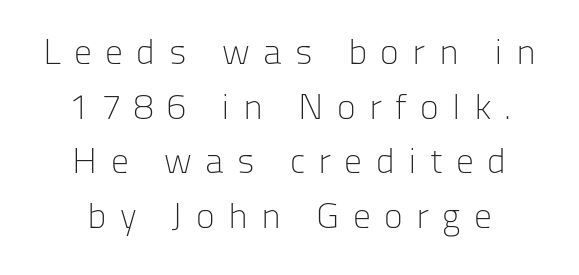
{"serif": "no", "italic": "no", "bold": "no", "weight": "light", "width": "normal", "stroke_contrast": "low", "x_height": "medium", "monospaced": "no", "underline": "no", "line_spacing": "normal", "line_spacing_ratio": 1.52, "letter_spacing": "wide", "letter_spacing_em": 0.37, "glyph_px": 36}
